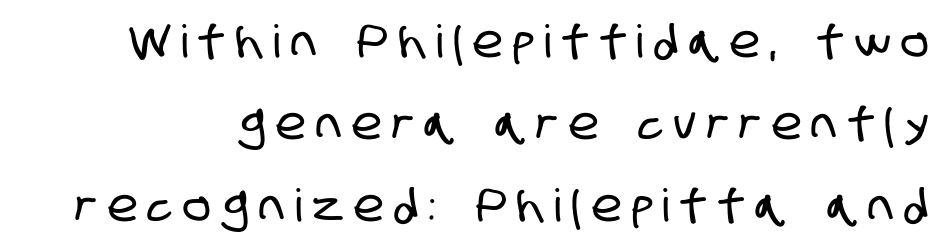
The image shows 45 px condensed sans-serif type; set line spacing 1.82x, unusually wide letter spacing (+0.25 em), not underlined; low stroke contrast and a large x-height.
